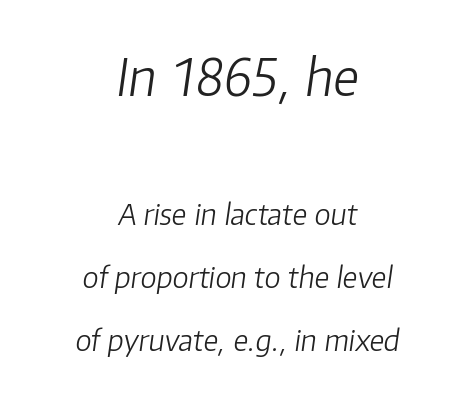
The composition opens big and finishes small. This is oblique type, the kind used for emphasis or titles. The face used here is rendered with its standard letterfit. If you folded the block vertically in half, each line would mirror itself in length.
